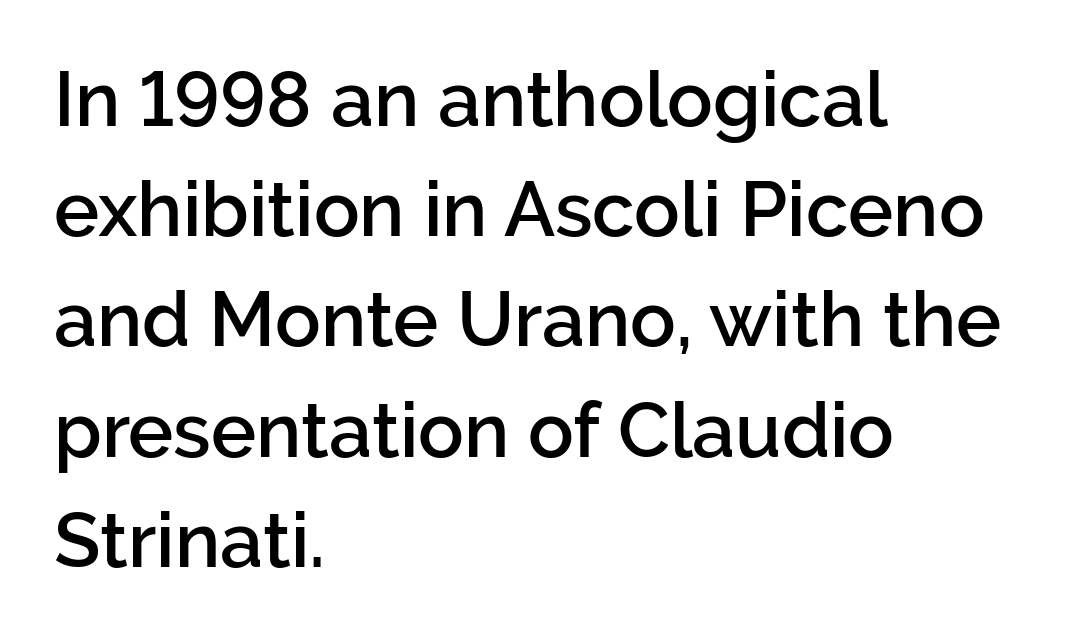
The image shows 76 px semibold sans-serif type, upright; set left-aligned, normal line spacing (1.45x), normal letter spacing, not underlined; low stroke contrast and a medium x-height.
